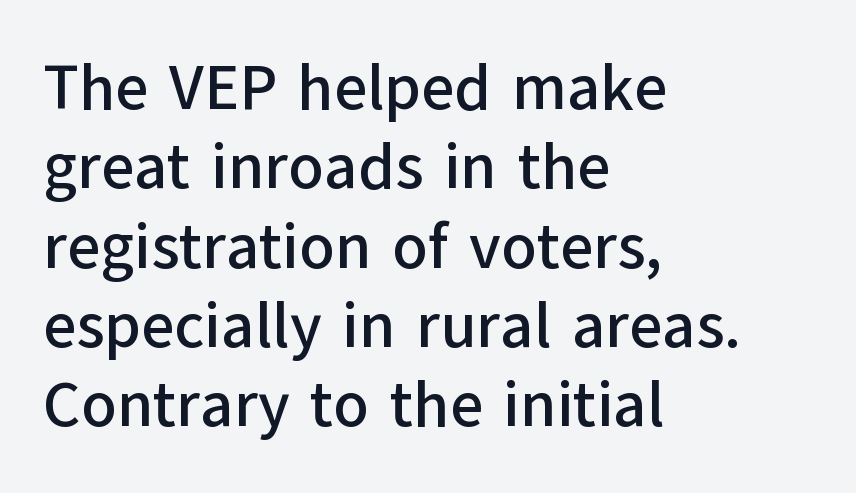
{"serif": "no", "italic": "no", "width": "normal", "stroke_contrast": "low", "x_height": "medium", "monospaced": "no", "underline": "no", "align": "left", "line_spacing_ratio": 1.24, "letter_spacing": "normal", "letter_spacing_em": 0.0, "glyph_px": 64}
